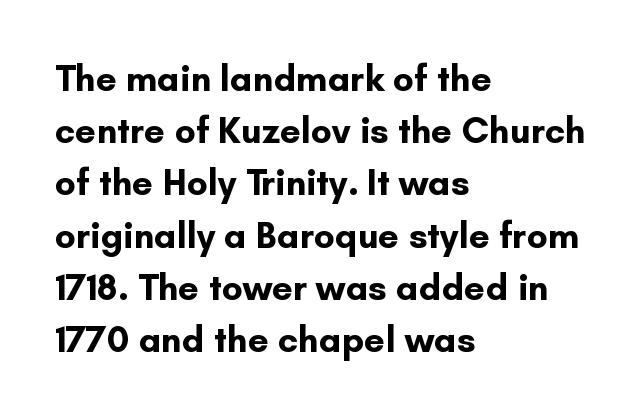
Typeset ragged right — the left edge is the straight one. Summary of vertical rhythm: regular, with standard interline spacing. You'd pick this weight for a headline — it's a proper bold. The string is rendered with underlining switched off. Grotesque or geometric, the face here clearly has no serifs.
